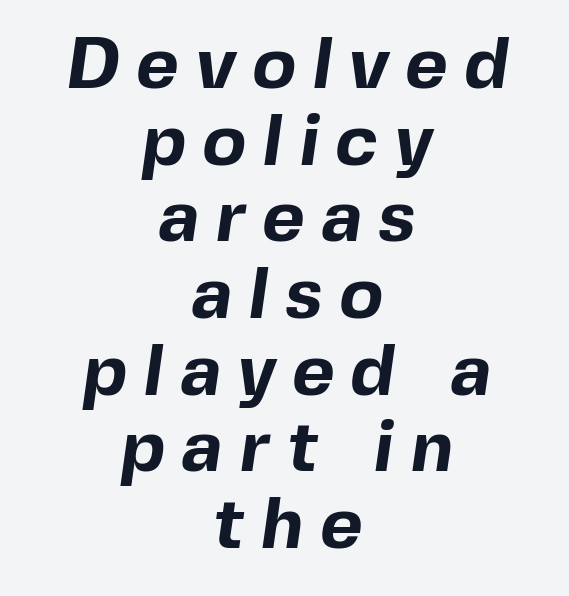
The rendering uses a small line-height, squeezing the rows. The paragraph has two soft edges and a firm central axis. A typesetter would call this proportional, since set widths differ per character. Set as a true bold cut, around the 700 mark.
